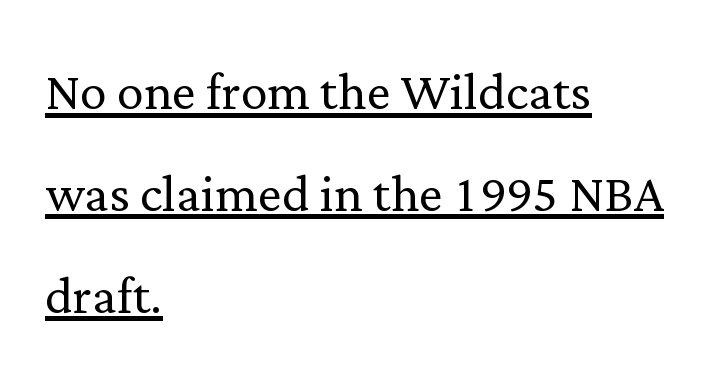
Q: Is the text bold? A: No.
Q: Is the text italic (slanted)? A: No, it is upright.
Q: Is the typeface a serif or a sans-serif typeface? A: Serif.
Q: Is the text underlined? A: Yes.
Q: How is the paragraph aligned? A: Left-aligned.
Q: Is the spacing between letters normal or unusually wide? A: Normal.
Q: Is the spacing between lines tight, normal or loose? A: Normal.
Q: Width (condensed, normal, or wide)? A: Normal.
Q: Stroke contrast? A: Low.
Q: x-height? A: Medium.
Q: Monospaced? A: No.
